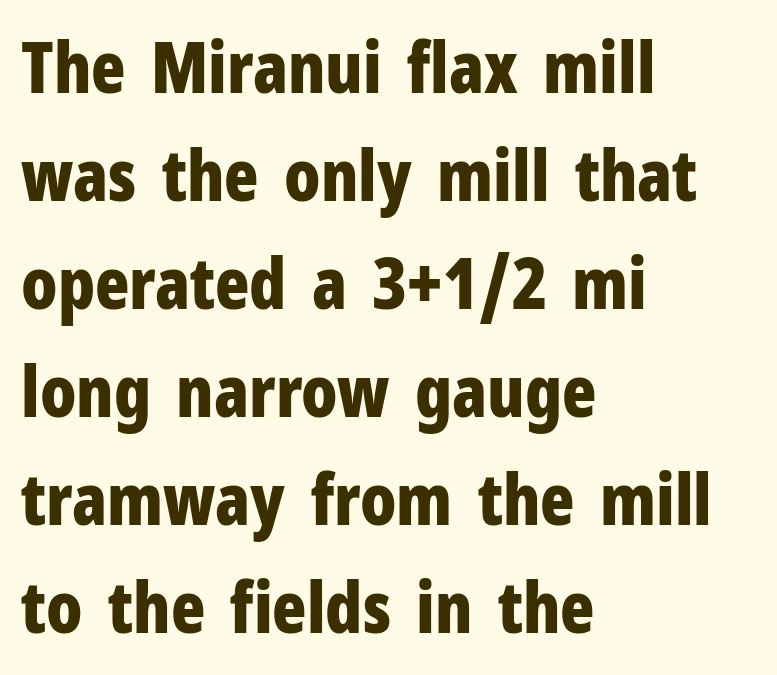
The image shows 71 px bold, condensed sans-serif type, upright; set left-aligned, normal line spacing (1.52x), normal letter spacing, not underlined; low stroke contrast and a medium x-height.
